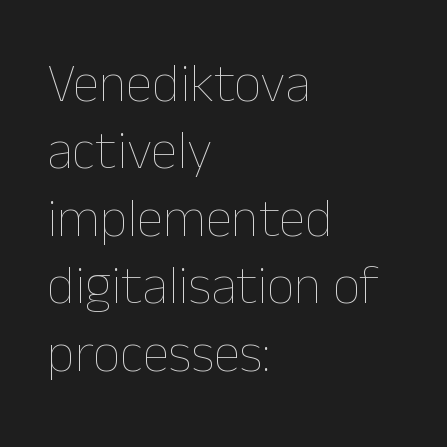
{"italic": "no", "bold": "no", "weight": "thin", "width": "normal", "stroke_contrast": "low", "x_height": "medium", "monospaced": "no", "underline": "no", "align": "left", "line_spacing": "normal", "line_spacing_ratio": 1.25, "letter_spacing": "normal", "letter_spacing_em": 0.0, "glyph_px": 54}
